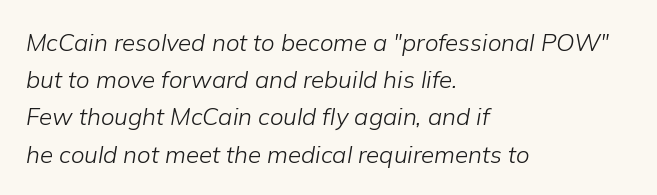
The image shows 24 px text type, italic (leaning right); set left-aligned, normal line spacing (1.55x), normal letter spacing, not underlined.
